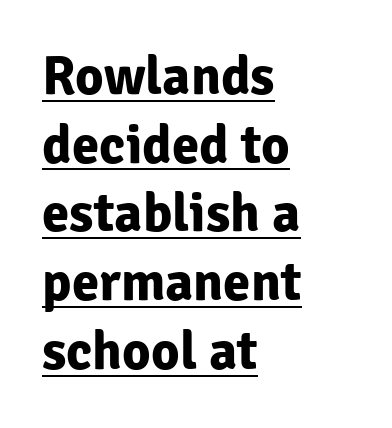
{"serif": "no", "italic": "no", "bold": "yes", "weight": "bold", "width": "normal", "stroke_contrast": "low", "x_height": "medium", "monospaced": "no", "underline": "yes", "align": "left", "line_spacing": "normal", "line_spacing_ratio": 1.25, "letter_spacing": "normal", "letter_spacing_em": 0.0, "glyph_px": 55}
